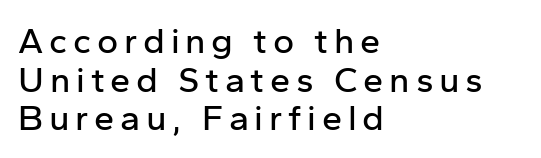
The image shows 36 px sans-serif type, upright; set left-aligned, tight line spacing (1.07x), not underlined; low stroke contrast and a medium x-height.
